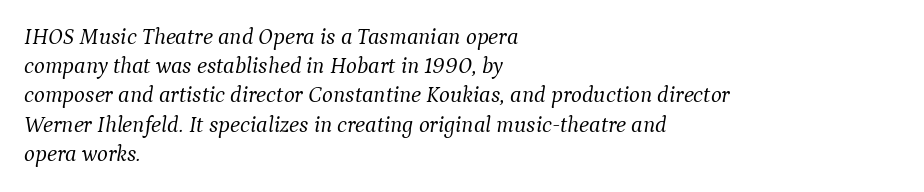
The image shows 23 px text type, italic (leaning right); set left-aligned, normal line spacing (1.27x), normal letter spacing, not underlined.
